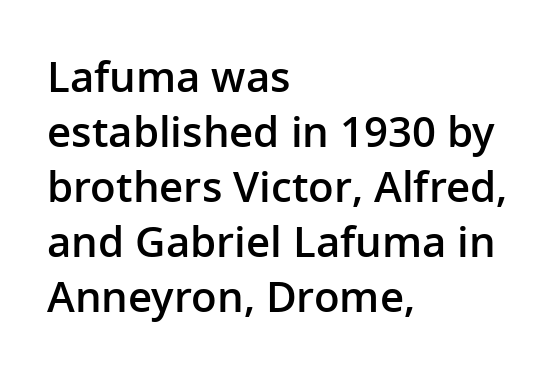
Q: Is the text bold? A: Semi-bold.
Q: Is the text italic (slanted)? A: No, it is upright.
Q: Is the typeface a serif or a sans-serif typeface? A: Sans-serif.
Q: Is the text underlined? A: No.
Q: How is the paragraph aligned? A: Left-aligned.
Q: Is the spacing between letters normal or unusually wide? A: Normal.
Q: Is the spacing between lines tight, normal or loose? A: Normal.
Q: Width (condensed, normal, or wide)? A: Normal.
Q: Stroke contrast? A: Low.
Q: x-height? A: Medium.
Q: Monospaced? A: No.
